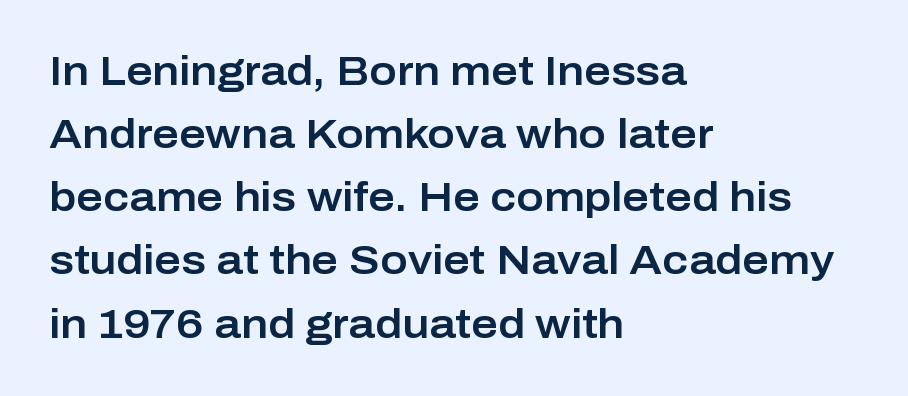
{"serif": "no", "italic": "no", "width": "normal", "stroke_contrast": "low", "x_height": "medium", "monospaced": "no", "underline": "no", "align": "left", "line_spacing": "normal", "line_spacing_ratio": 1.54, "letter_spacing": "normal", "letter_spacing_em": 0.0, "glyph_px": 41}
